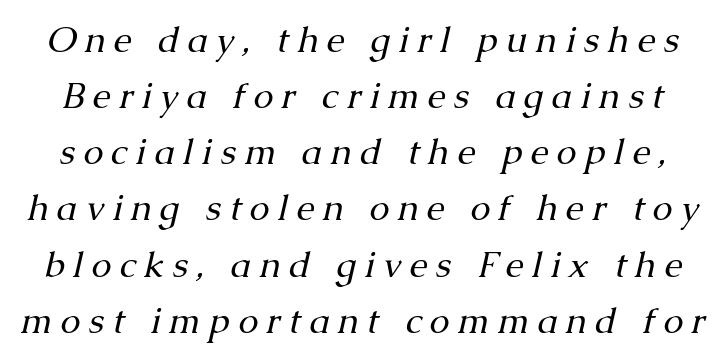
The image shows 36 px regular-weight serif type, italic (leaning right); set normal line spacing (1.56x), unusually wide letter spacing (+0.23 em), not underlined; medium stroke contrast and a medium x-height.
